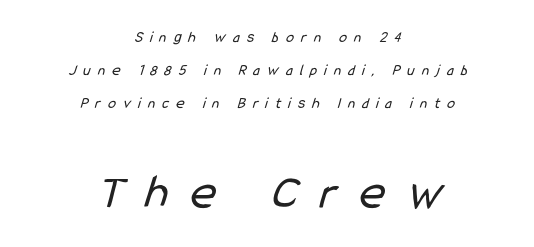
{"serif": "no", "bold": "no", "weight": "regular", "width": "condensed", "stroke_contrast": "low", "x_height": "medium", "monospaced": "no", "underline": "no", "align": "center", "line_spacing": "loose", "line_spacing_ratio": 2.07, "letter_spacing": "wide", "letter_spacing_em": 0.45, "larger_block": "second", "size_ratio": 3.06, "glyph_px": 49}
